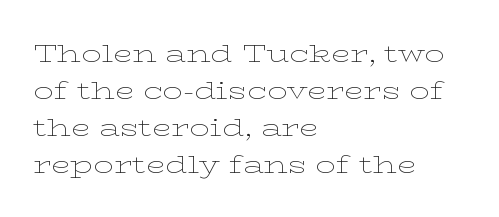
{"italic": "no", "bold": "no", "underline": "no", "align": "left", "line_spacing": "normal", "line_spacing_ratio": 1.48, "letter_spacing": "normal", "letter_spacing_em": 0.0, "glyph_px": 25}
